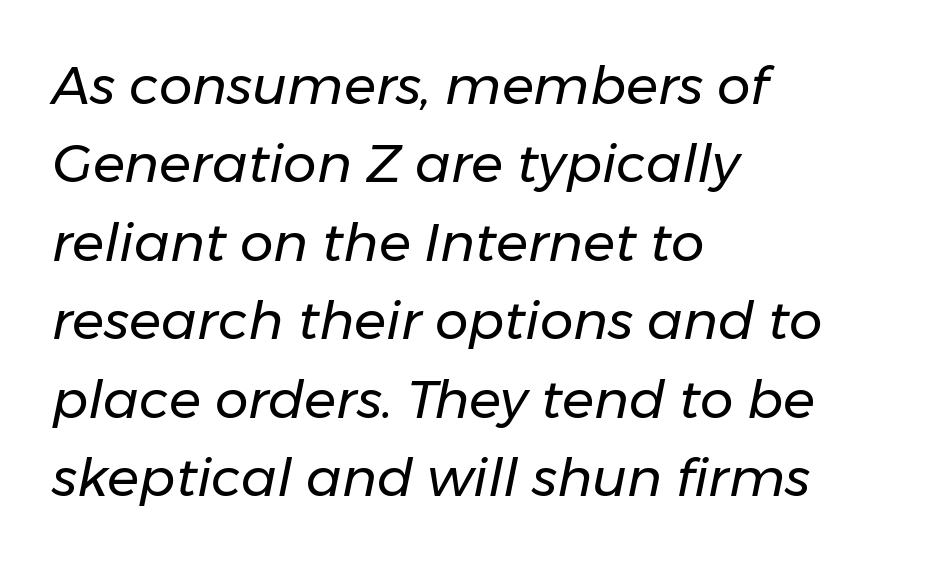
Q: Is the text bold? A: No.
Q: Is the text italic (slanted)? A: Yes, it leans right by about 11 degrees.
Q: Is the text underlined? A: No.
Q: How is the paragraph aligned? A: Left-aligned.
Q: Is the spacing between letters normal or unusually wide? A: Normal.
Q: Is the spacing between lines tight, normal or loose? A: Normal.
Q: Width (condensed, normal, or wide)? A: Normal.
Q: Stroke contrast? A: Low.
Q: x-height? A: Medium.
Q: Monospaced? A: No.
